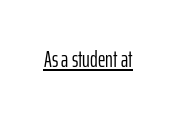
Q: Is the text bold? A: No.
Q: Is the text italic (slanted)? A: No, it is upright.
Q: Is the text underlined? A: Yes.
Q: Is the spacing between letters normal or unusually wide? A: Normal.
